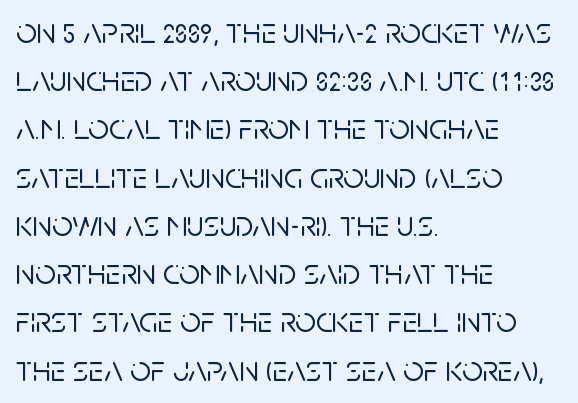
The image shows 36 px sans-serif type, upright; set left-aligned, normal line spacing (1.34x), normal letter spacing, not underlined; low stroke contrast and a large x-height.
